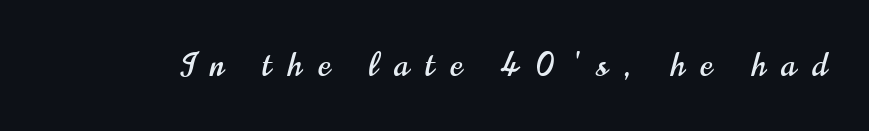
Q: Is the text italic (slanted)? A: Yes.
Q: Is the typeface a serif or a sans-serif typeface? A: Sans-serif.
Q: Is the text underlined? A: No.
Q: Is the spacing between letters normal or unusually wide? A: Unusually wide.
Q: Width (condensed, normal, or wide)? A: Condensed.
Q: Stroke contrast? A: High.
Q: x-height? A: Small.
Q: Monospaced? A: No.
